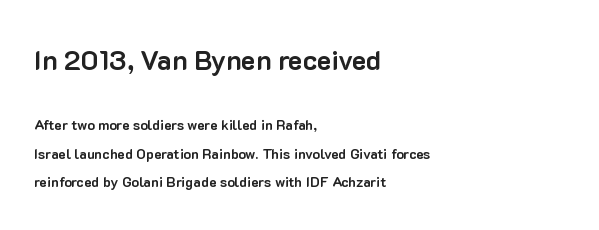
The image shows 27 px bold type, upright; set left-aligned, loose line spacing (2.05x), normal letter spacing, not underlined; the first (top) block is 1.93x larger.
